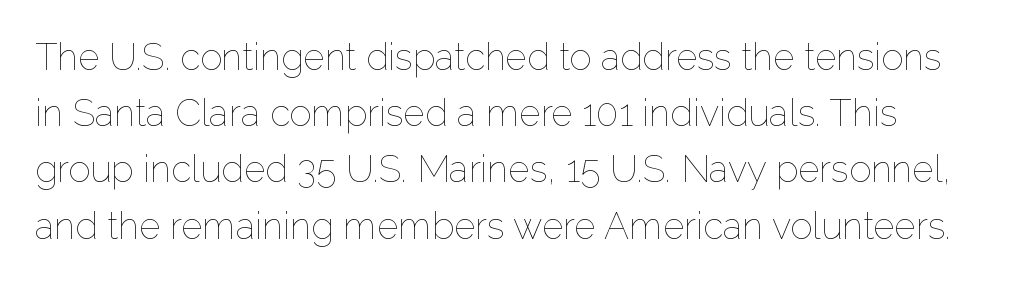
The image shows 37 px thin type, upright; set normal line spacing (1.52x), normal letter spacing, not underlined; low stroke contrast and a medium x-height.
